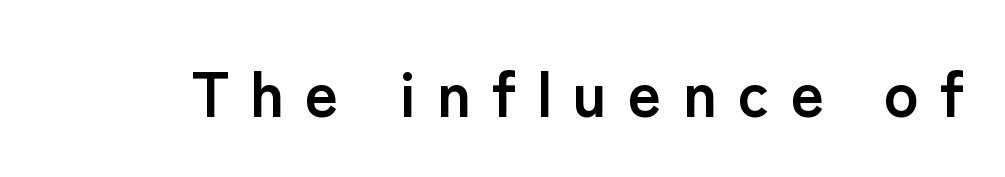
Q: Is the text bold? A: Yes.
Q: Is the text italic (slanted)? A: No, it is upright.
Q: Is the typeface a serif or a sans-serif typeface? A: Sans-serif.
Q: Is the text underlined? A: No.
Q: Is the spacing between letters normal or unusually wide? A: Unusually wide.
Q: Width (condensed, normal, or wide)? A: Normal.
Q: Stroke contrast? A: Low.
Q: x-height? A: Medium.
Q: Monospaced? A: No.
